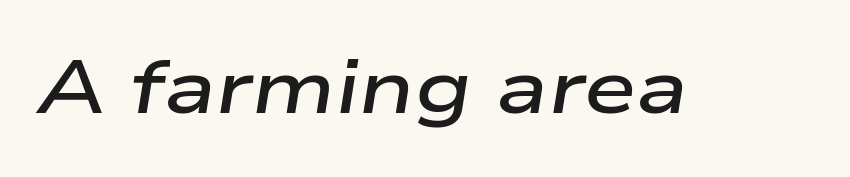
{"italic": "yes", "lean": "right", "slant_degrees": 9, "bold": "semi", "weight": "semibold", "width": "wide", "stroke_contrast": "low", "x_height": "medium", "monospaced": "no", "underline": "no", "letter_spacing": "normal", "letter_spacing_em": 0.0, "glyph_px": 75}
